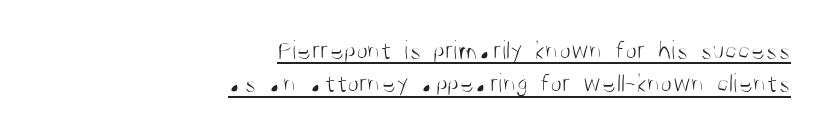
The image shows 27 px text type, upright; set right-aligned, line spacing 1.24x, normal letter spacing, underlined.
